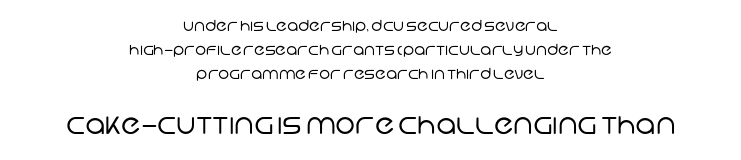
Q: Is the text bold? A: No.
Q: Is the text underlined? A: No.
Q: How is the paragraph aligned? A: Centered.
Q: Is the spacing between letters normal or unusually wide? A: Normal.
Q: Is the spacing between lines tight, normal or loose? A: Normal.
Q: Which block of text is set in a larger size, the first (top) or the second (bottom)? A: The second (bottom) one.
